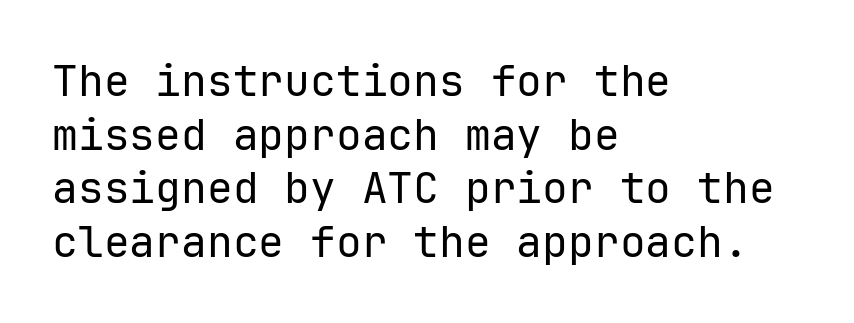
Q: Is the text bold? A: No.
Q: Is the text italic (slanted)? A: No, it is upright.
Q: Is the typeface a serif or a sans-serif typeface? A: Sans-serif.
Q: Is the text underlined? A: No.
Q: How is the paragraph aligned? A: Left-aligned.
Q: Is the spacing between letters normal or unusually wide? A: Normal.
Q: Is the spacing between lines tight, normal or loose? A: Normal.
Q: Width (condensed, normal, or wide)? A: Normal.
Q: Stroke contrast? A: Low.
Q: x-height? A: Medium.
Q: Monospaced? A: Yes.
